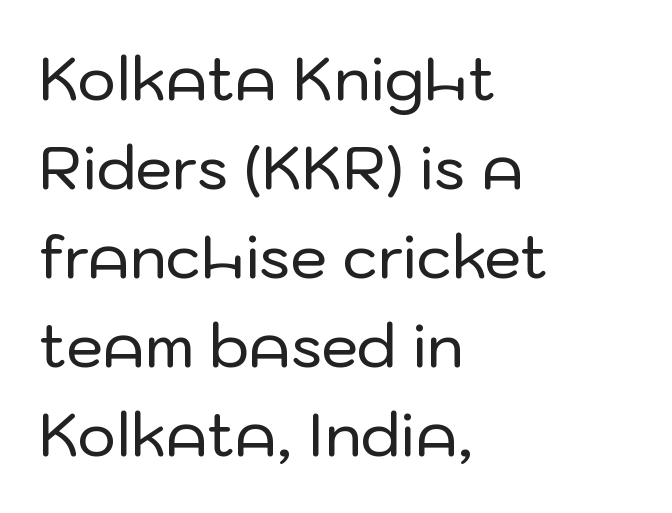
{"serif": "no", "italic": "no", "width": "normal", "stroke_contrast": "low", "x_height": "medium", "monospaced": "no", "underline": "no", "align": "left", "line_spacing": "normal", "line_spacing_ratio": 1.51, "letter_spacing": "normal", "letter_spacing_em": 0.0, "glyph_px": 59}
